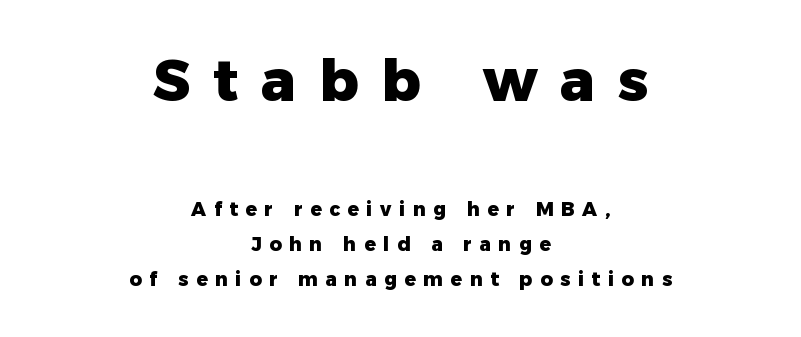
The image shows 57 px heavy sans-serif type, upright; set centered, line spacing 1.86x, unusually wide letter spacing (+0.4 em), not underlined; the first (top) block is 3.0x larger; low stroke contrast and a medium x-height.
